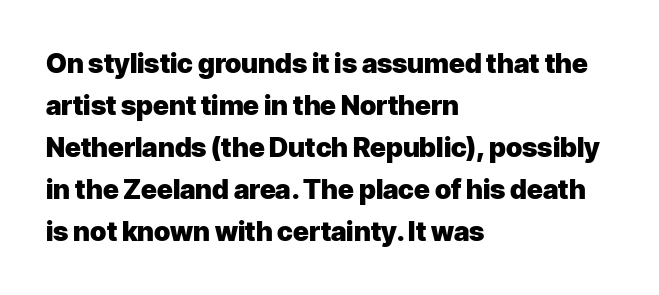
The image shows 27 px bold type, upright; set left-aligned, normal line spacing (1.56x), normal letter spacing, not underlined.
